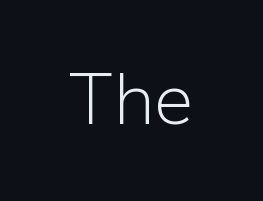
Q: Is the text bold? A: No.
Q: Is the text italic (slanted)? A: No, it is upright.
Q: Is the typeface a serif or a sans-serif typeface? A: Sans-serif.
Q: Is the text underlined? A: No.
Q: Is the spacing between letters normal or unusually wide? A: Normal.
Q: Width (condensed, normal, or wide)? A: Normal.
Q: Stroke contrast? A: Low.
Q: x-height? A: Medium.
Q: Monospaced? A: No.
